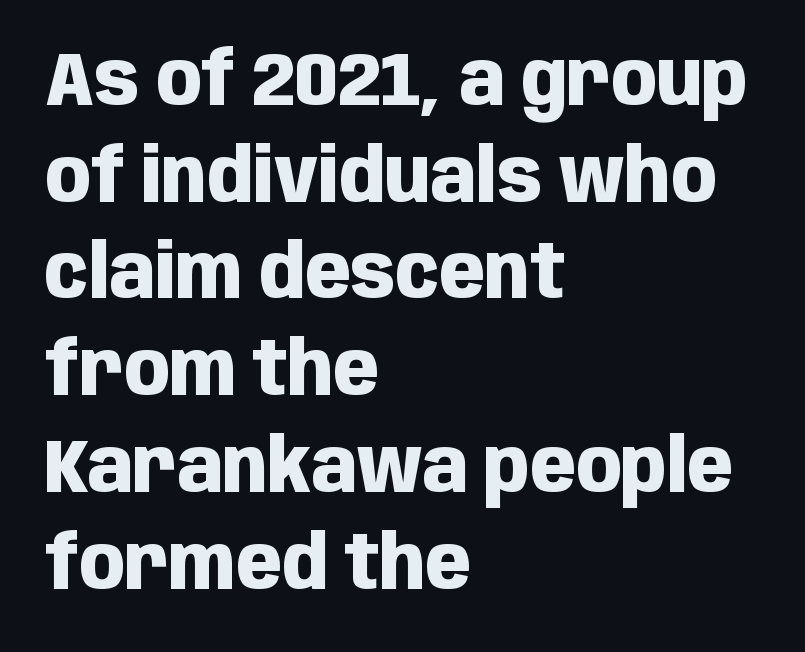
{"serif": "no", "italic": "no", "bold": "yes", "weight": "heavy", "width": "condensed", "stroke_contrast": "low", "x_height": "large", "monospaced": "no", "underline": "no", "align": "left", "line_spacing": "normal", "line_spacing_ratio": 1.29, "letter_spacing": "normal", "letter_spacing_em": 0.0, "glyph_px": 75}
